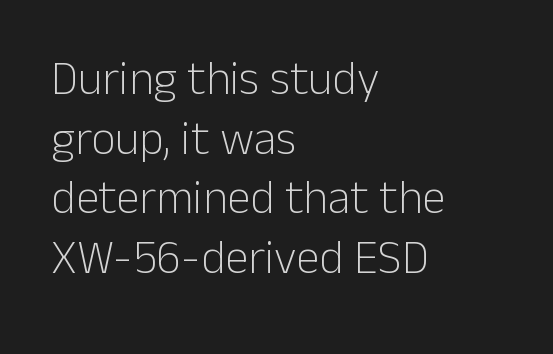
A typesetter would call this leading conventional body-copy spacing. In CSS terms this would be text-align: left. Only glyphs here, with clear space below each row. The tracking reads as untouched default to a designer's eye. The face used here is proportionally spaced, like ordinary book or web type.
